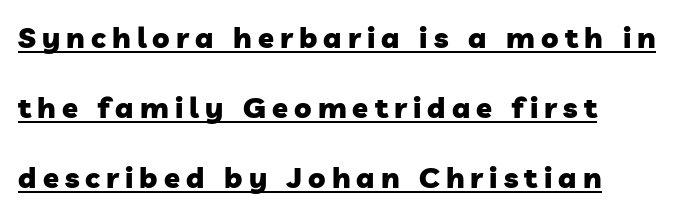
The image shows 29 px heavy sans-serif type; set loose line spacing (2.42x), unusually wide letter spacing (+0.21 em), underlined; low stroke contrast and a medium x-height.
